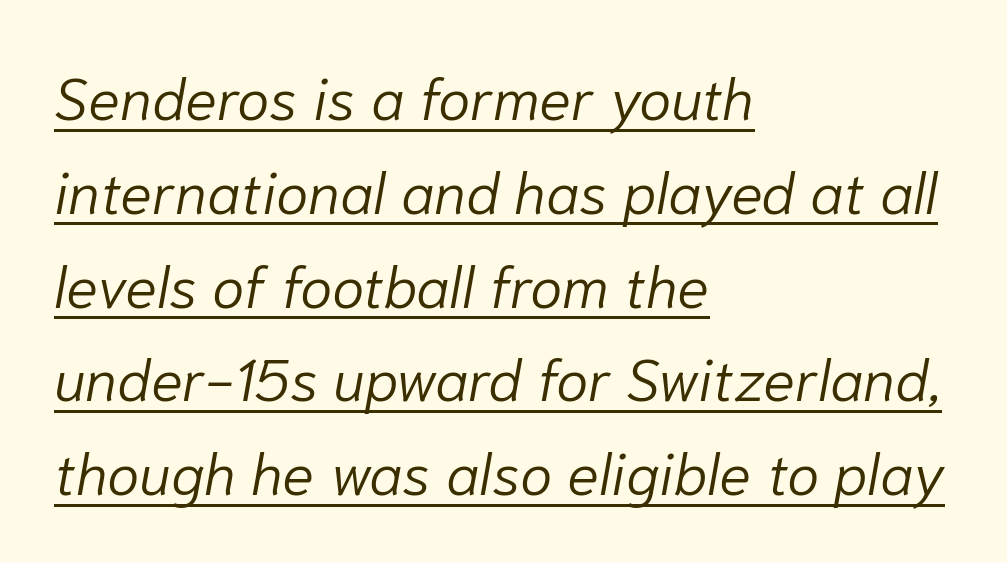
The letters are slanted; this is an italic face. Caption: multi-line text, flush left, ragged right. A typesetter would call this leading conventional body-copy spacing. There is no visible air inserted between adjacent glyphs.
